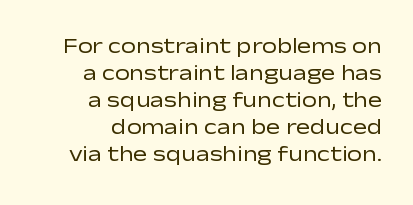
Rows of type keep a routine distance in the vertical direction. Do the letters lean? They stand straight. The passage shown is not underscored anywhere. No heavy texture on the line: the type isn't bold.
